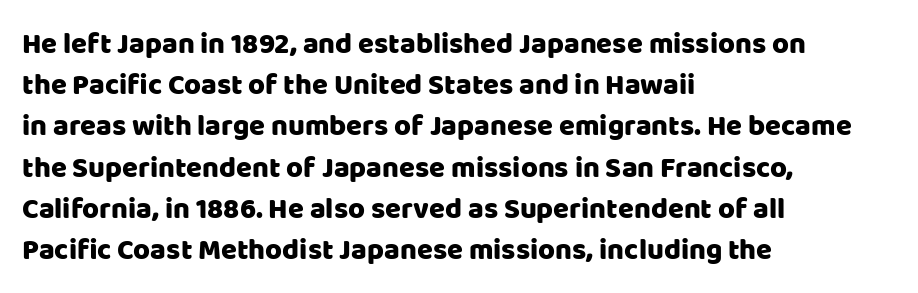
Italic? Not at all — the glyphs are vertical. The area under the type is left untouched. The paragraph has a hard left edge and a soft right edge. The rendering uses natural spacing where letterforms have individual widths. Serif or sans? Sans — the stroke terminals are bare.
